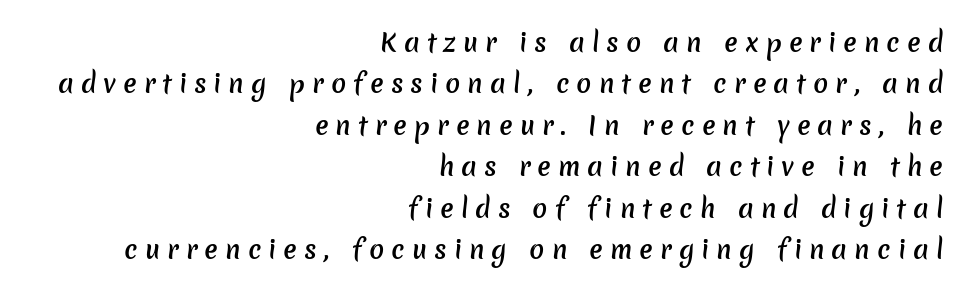
Tracking here is generous; glyphs stand well apart from one another. What's the leading like? Ordinary, nothing unusual. Semibold letterforms, between regular and bold. The lines in this sample share a right terminus and differ only in where they begin. Underlining? Definitely not there.
